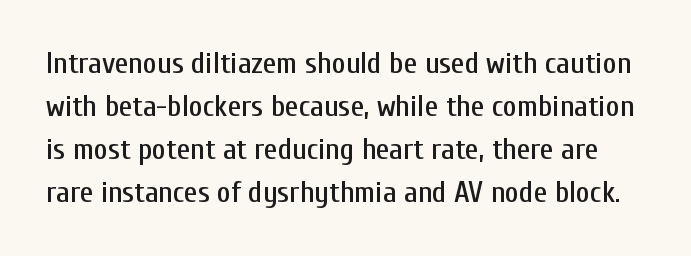
The rendering uses natural spacing where letterforms have individual widths. Type style note: lacks serifs. Every character sits straight up, as roman type does. Look at the tracking — it's just the regular setting, nothing added.
